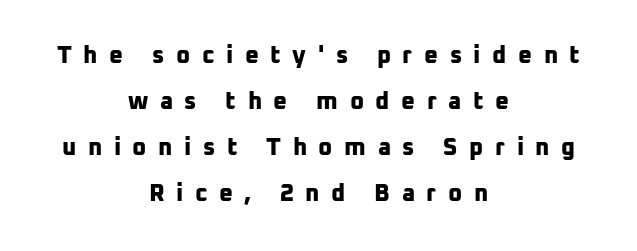
The rendering positions every line midway between the sides. Honestly, the rows look like they've been pulled way apart. Descenders are the only things crossing below the line. Look at the stroke-to-counter ratio: heavy, a bold. The face used here is rendered with a markedly widened letterfit.
